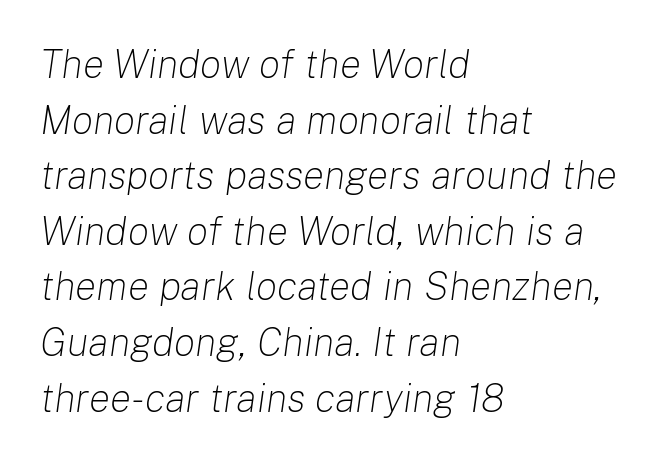
{"italic": "yes", "lean": "right", "slant_degrees": 8, "bold": "no", "weight": "light", "width": "normal", "stroke_contrast": "low", "x_height": "medium", "monospaced": "no", "underline": "no", "align": "left", "line_spacing": "normal", "line_spacing_ratio": 1.39, "letter_spacing": "normal", "letter_spacing_em": 0.0, "glyph_px": 40}
